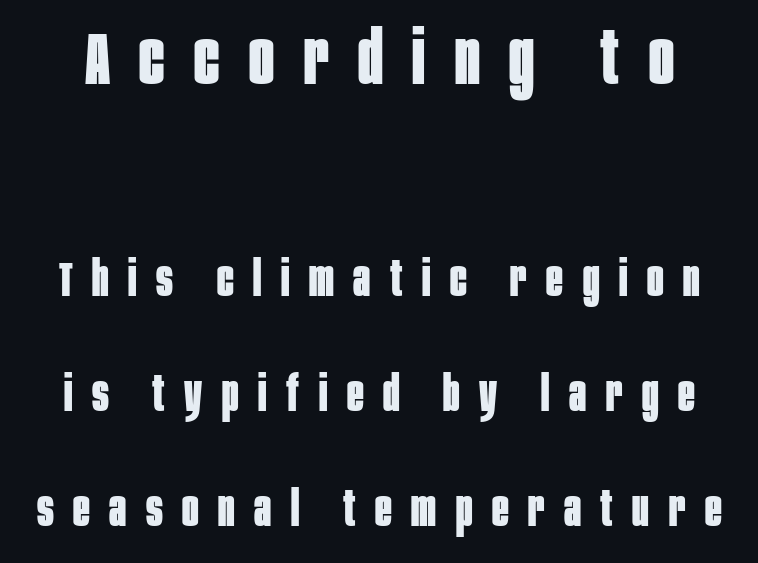
{"serif": "no", "italic": "no", "bold": "yes", "weight": "bold", "width": "condensed", "stroke_contrast": "low", "x_height": "large", "monospaced": "no", "underline": "no", "line_spacing": "loose", "line_spacing_ratio": 2.34, "letter_spacing": "wide", "letter_spacing_em": 0.4, "larger_block": "first", "size_ratio": 1.51, "glyph_px": 74}
